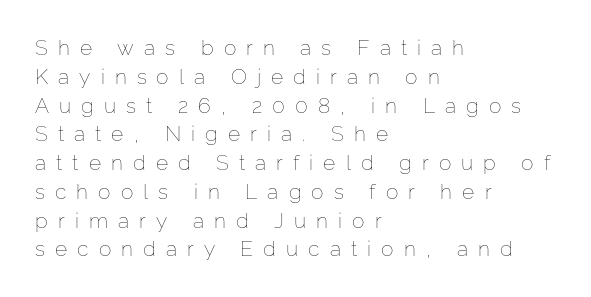
{"italic": "no", "bold": "no", "underline": "no", "align": "left", "line_spacing": "normal", "line_spacing_ratio": 1.37, "letter_spacing": "wide", "letter_spacing_em": 0.48, "glyph_px": 21}
